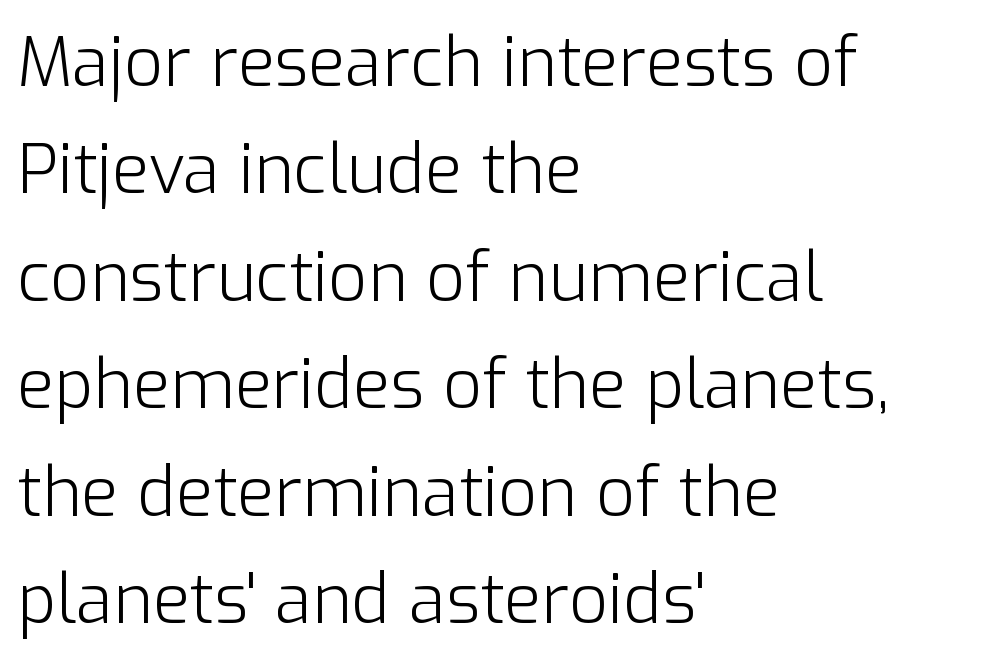
{"serif": "no", "italic": "no", "bold": "no", "weight": "light", "width": "normal", "stroke_contrast": "low", "x_height": "medium", "monospaced": "no", "underline": "no", "align": "left", "line_spacing": "normal", "line_spacing_ratio": 1.58, "letter_spacing": "normal", "letter_spacing_em": 0.0, "glyph_px": 68}
